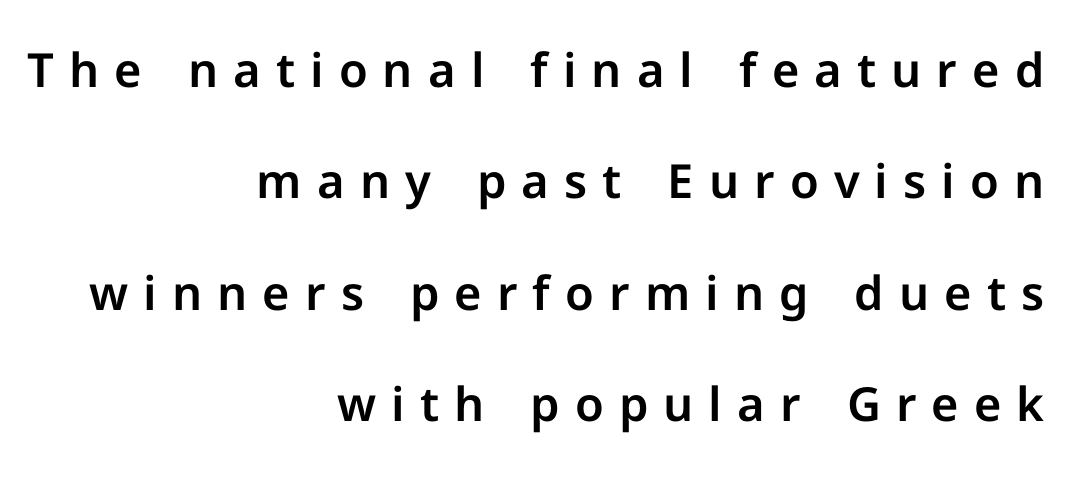
Q: Is the text italic (slanted)? A: No, it is upright.
Q: Is the typeface a serif or a sans-serif typeface? A: Sans-serif.
Q: Is the text underlined? A: No.
Q: How is the paragraph aligned? A: Right-aligned.
Q: Is the spacing between letters normal or unusually wide? A: Unusually wide.
Q: Is the spacing between lines tight, normal or loose? A: Loose.
Q: Width (condensed, normal, or wide)? A: Normal.
Q: Stroke contrast? A: Low.
Q: x-height? A: Medium.
Q: Monospaced? A: No.
